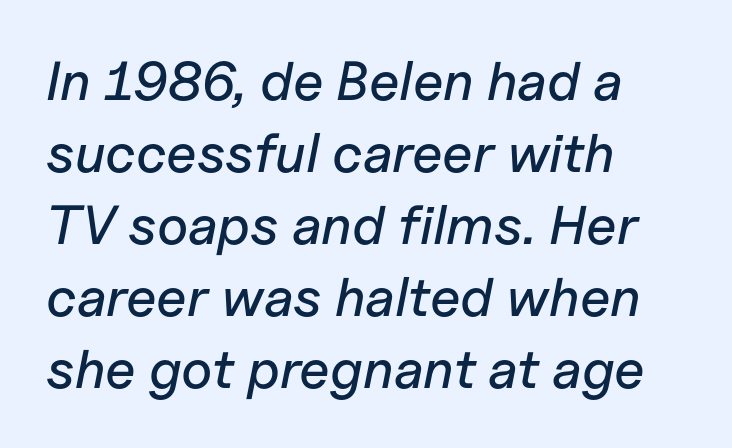
Q: Is the text italic (slanted)? A: Yes, it leans right by about 11 degrees.
Q: Is the text underlined? A: No.
Q: How is the paragraph aligned? A: Left-aligned.
Q: Is the spacing between letters normal or unusually wide? A: Normal.
Q: Is the spacing between lines tight, normal or loose? A: Normal.
Q: Width (condensed, normal, or wide)? A: Normal.
Q: Stroke contrast? A: Low.
Q: x-height? A: Medium.
Q: Monospaced? A: No.
